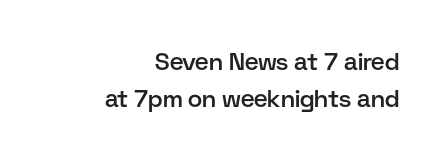
Do the letters lean? They stand straight. These lines are set flush right with a ragged left edge. Set as a demibold, roughly 600 on the weight scale. Tracking here is standard; glyphs follow each other at the usual distance. Interline gaps are of average width in this sample.
